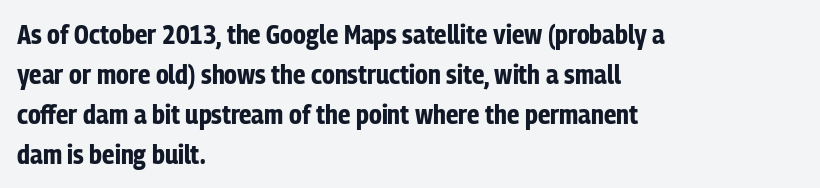
{"italic": "no", "bold": "yes", "underline": "no", "align": "left", "line_spacing": "normal", "line_spacing_ratio": 1.48, "letter_spacing": "normal", "letter_spacing_em": 0.0, "glyph_px": 27}
